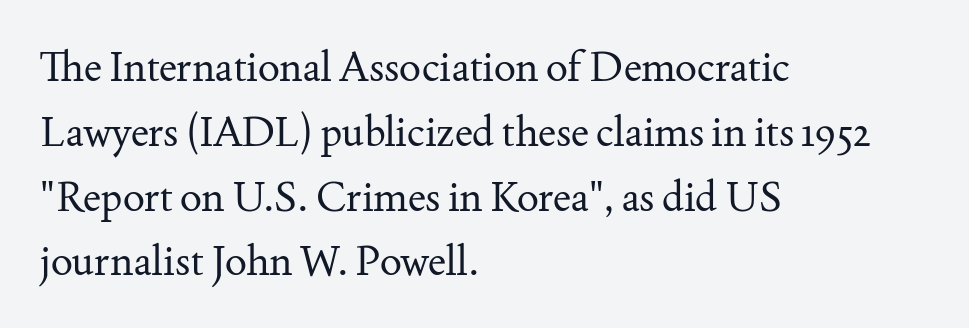
The image shows 41 px regular-weight serif type, upright; set left-aligned, normal line spacing (1.58x), normal letter spacing, not underlined; medium stroke contrast and a small x-height.
